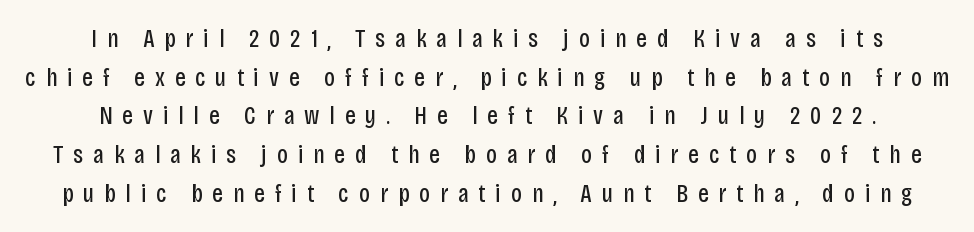
Underline: absent. Stem width sits at or under what a default text font uses. The line texture is sparse and dotted thanks to wide tracking. Style check: upright. A typesetter would call this leading conventional body-copy spacing.
